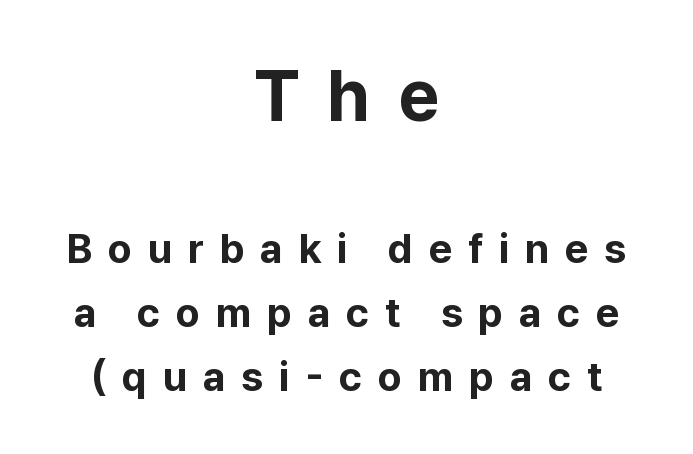
The image shows 72 px bold sans-serif type, upright; set centered, normal line spacing (1.57x), unusually wide letter spacing (+0.38 em), not underlined; the first (top) block is 1.76x larger; low stroke contrast and a medium x-height.
